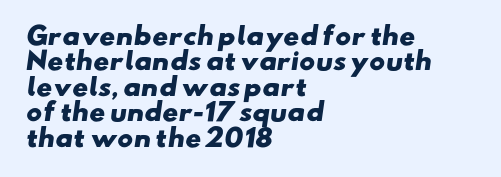
A bare baseline throughout the passage. The passage shown is emphatically bold. Here the glyphs are tracked normally, forming tight word shapes. The vertical gap from one line to the next is small. These lines stack with their left ends in a neat column.
